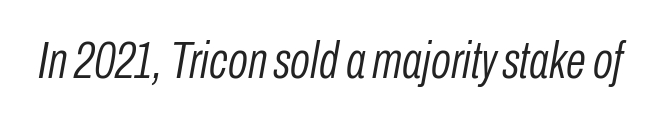
{"italic": "yes", "lean": "right", "slant_degrees": 10, "bold": "no", "weight": "light", "width": "condensed", "stroke_contrast": "low", "x_height": "medium", "monospaced": "no", "underline": "no", "letter_spacing": "normal", "letter_spacing_em": 0.0, "glyph_px": 52}
